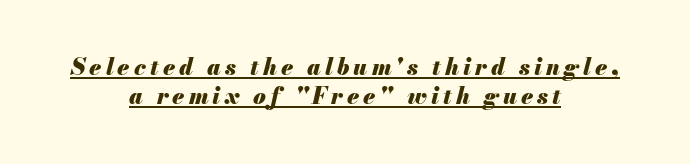
Reading down the column, the eye jumps a familiar distance to each next line. The words here are underlined. Style check: oblique. Set as a true bold cut, around the 700 mark. The passage is arranged like a title page — every line centered.
